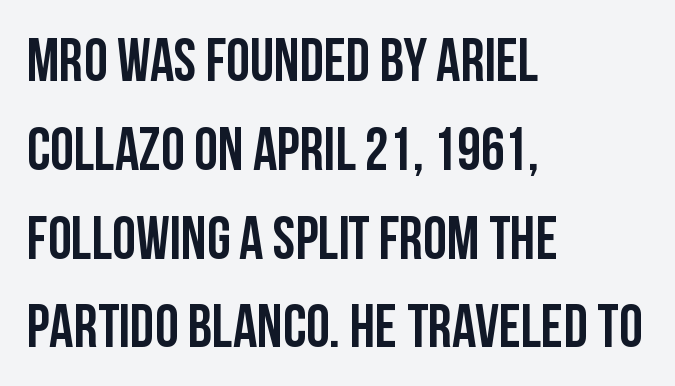
The image shows 60 px semibold, condensed sans-serif type, upright; set left-aligned, normal line spacing (1.48x), normal letter spacing, not underlined; low stroke contrast and a large x-height.
